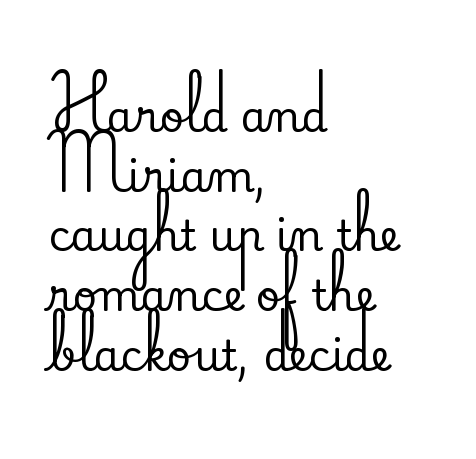
The image shows 42 px serif type, upright; set left-aligned, normal line spacing (1.42x), normal letter spacing, not underlined; medium stroke contrast and a small x-height.
